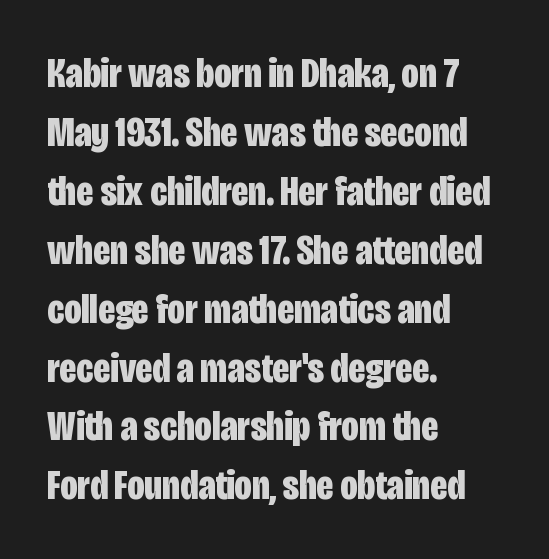
The image shows 43 px bold, condensed sans-serif type, upright; set left-aligned, normal line spacing (1.37x), normal letter spacing, not underlined; low stroke contrast and a large x-height.
